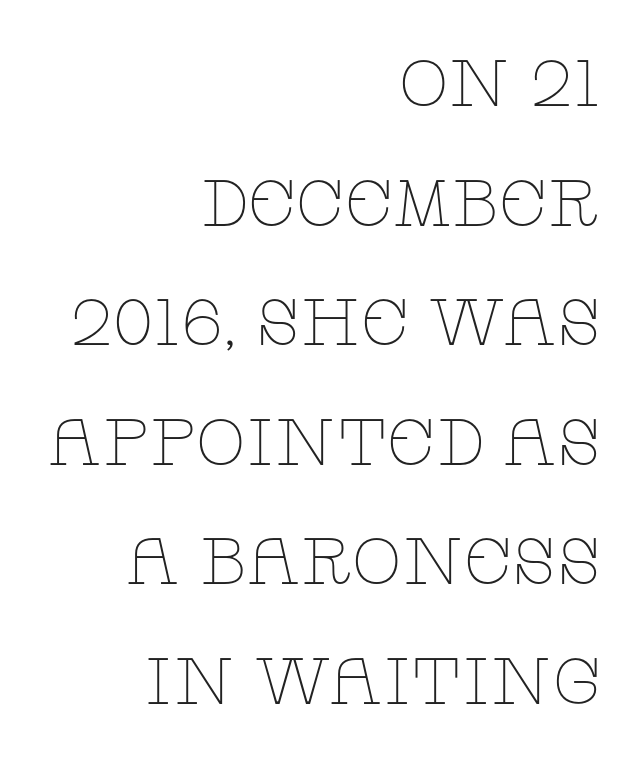
Counters stay open thanks to moderate or lighter strokes. It's the straight-up-and-down kind of type. Visually the block forms a straight wall on the right and a jagged coastline on the left. To sum up the face: it has serifs. Decoration check: the copy has no underline.
